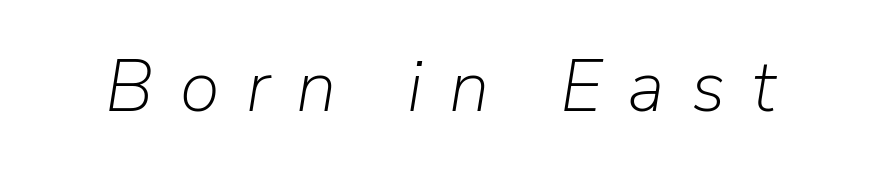
{"italic": "yes", "lean": "right", "slant_degrees": 9, "bold": "no", "weight": "light", "width": "normal", "stroke_contrast": "low", "x_height": "medium", "monospaced": "no", "underline": "no", "letter_spacing": "wide", "letter_spacing_em": 0.36, "glyph_px": 73}
